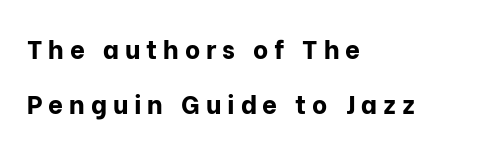
Q: Is the text bold? A: Yes.
Q: Is the text italic (slanted)? A: No, it is upright.
Q: Is the text underlined? A: No.
Q: How is the paragraph aligned? A: Left-aligned.
Q: Is the spacing between letters normal or unusually wide? A: Unusually wide.
Q: Is the spacing between lines tight, normal or loose? A: Loose.
